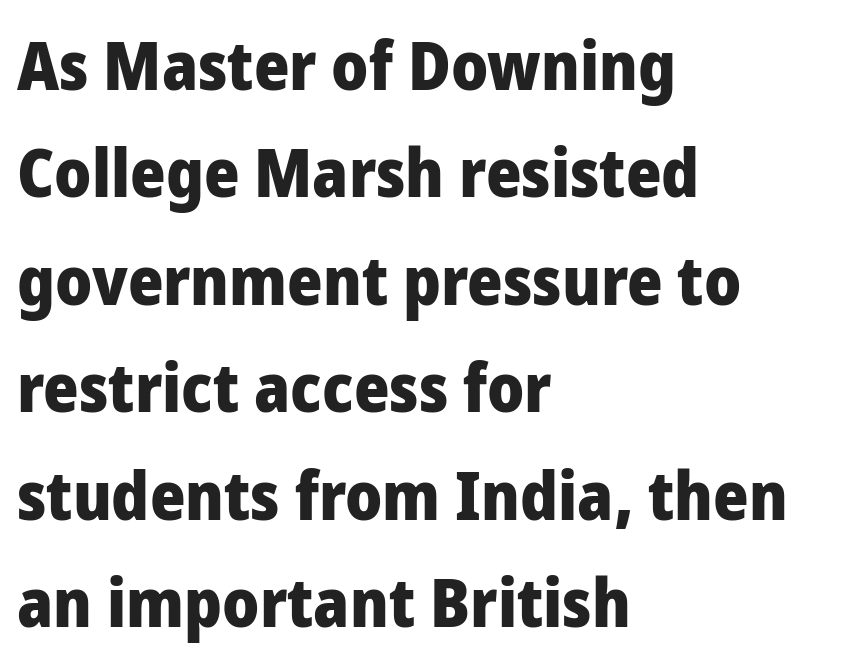
The image shows 68 px heavy sans-serif type, upright; set left-aligned, normal line spacing (1.58x), normal letter spacing, not underlined; low stroke contrast and a medium x-height.
